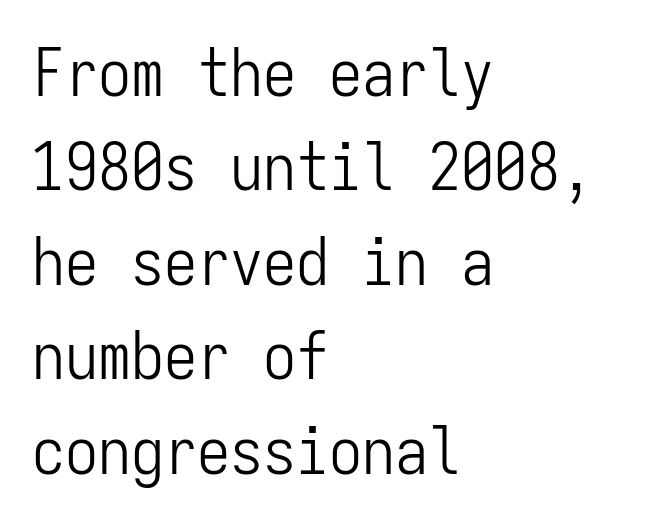
The image shows 66 px light, condensed sans-serif type, upright, monospaced; set left-aligned, normal line spacing (1.43x), normal letter spacing, not underlined; low stroke contrast and a medium x-height.
